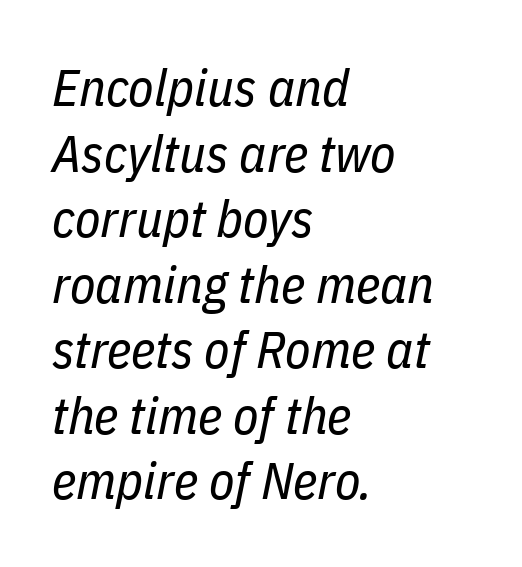
Q: Is the text bold? A: No.
Q: Is the text italic (slanted)? A: Yes, it leans right by about 11 degrees.
Q: Is the text underlined? A: No.
Q: How is the paragraph aligned? A: Left-aligned.
Q: Is the spacing between letters normal or unusually wide? A: Normal.
Q: Is the spacing between lines tight, normal or loose? A: Normal.
Q: Width (condensed, normal, or wide)? A: Condensed.
Q: Stroke contrast? A: Low.
Q: x-height? A: Medium.
Q: Monospaced? A: No.
